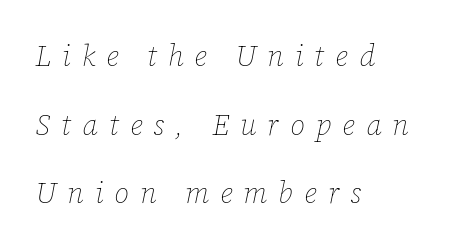
You could not count columns in this text — the font is proportionally spaced. Regarding leading, the lines here are spaced well apart. The rendering anchors every line to the left-hand side. The strokes carry an ordinary text weight at most. Nobody drew a line under any word here.
